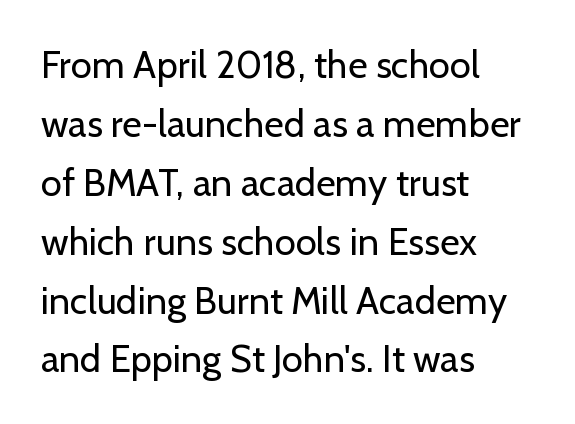
{"serif": "no", "italic": "no", "bold": "no", "weight": "regular", "width": "normal", "stroke_contrast": "low", "x_height": "medium", "monospaced": "no", "underline": "no", "align": "left", "line_spacing": "normal", "line_spacing_ratio": 1.55, "letter_spacing": "normal", "letter_spacing_em": 0.0, "glyph_px": 38}
